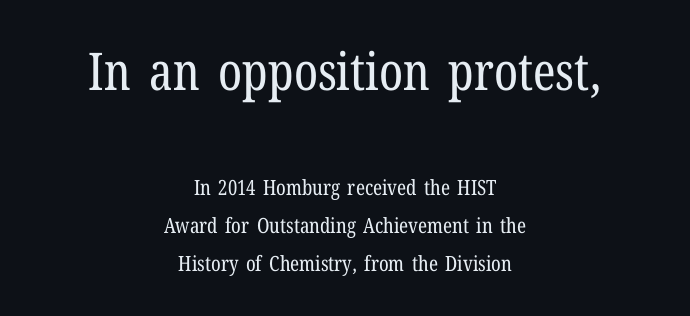
Italic: no, the glyphs are upright roman. This sample uses plain, unmodified letter spacing. In CSS terms this would be text-align: center. No word sits above an underline. The more generous point size was reserved for the upper chunk.
